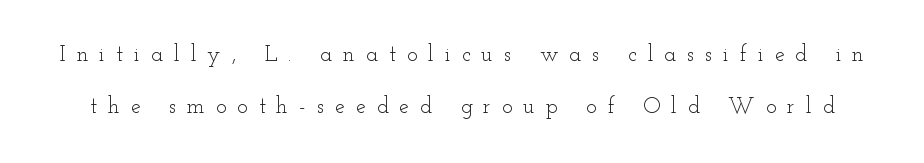
Q: Is the text bold? A: No.
Q: Is the text italic (slanted)? A: No, it is upright.
Q: Is the text underlined? A: No.
Q: Is the spacing between letters normal or unusually wide? A: Unusually wide.
Q: Is the spacing between lines tight, normal or loose? A: Loose.
